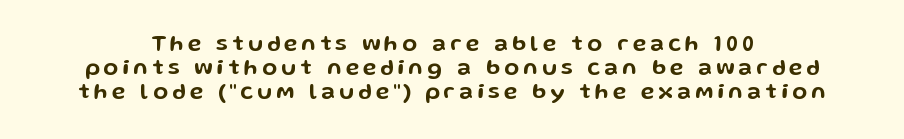
The image shows 22 px text type, upright; set tight line spacing (1.08x), not underlined.
